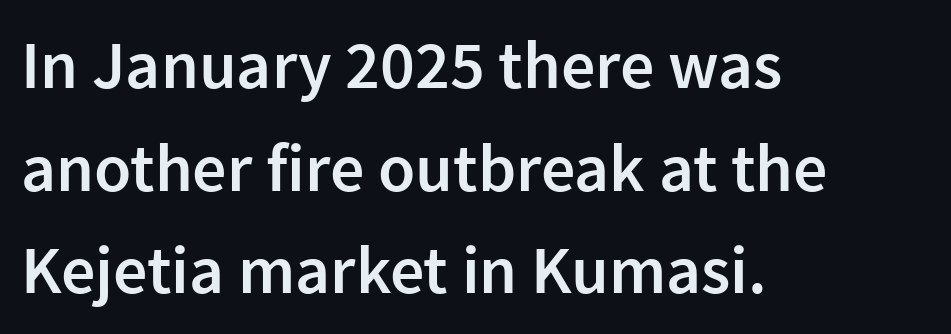
{"serif": "no", "italic": "no", "bold": "semi", "weight": "semibold", "width": "normal", "stroke_contrast": "low", "x_height": "medium", "monospaced": "no", "underline": "no", "align": "left", "line_spacing": "normal", "line_spacing_ratio": 1.51, "letter_spacing": "normal", "letter_spacing_em": 0.0, "glyph_px": 68}
